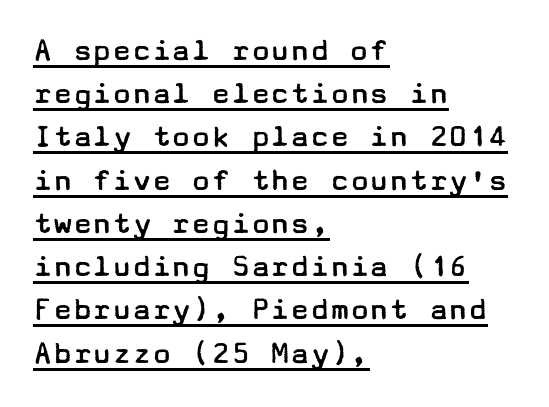
In terms of letterform style, serifs are entirely absent. The font's upright variant was chosen for this text. Every word sits above its own underline. Inter-character spacing is left at the font's built-in metrics. Caption: multi-line text, flush left, ragged right.
